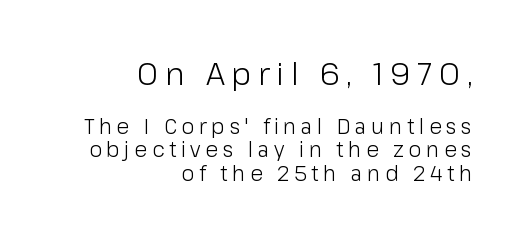
The passage shown begins with its larger block and ends with its smaller one. The letterforms sit at book weight or below. Does the leading feel generous? Not at all — it's pinched. Loose tracking; the words dissolve into strings of separated letters. Nothing sits at the stroke ends, so this counts as sans-serif.
